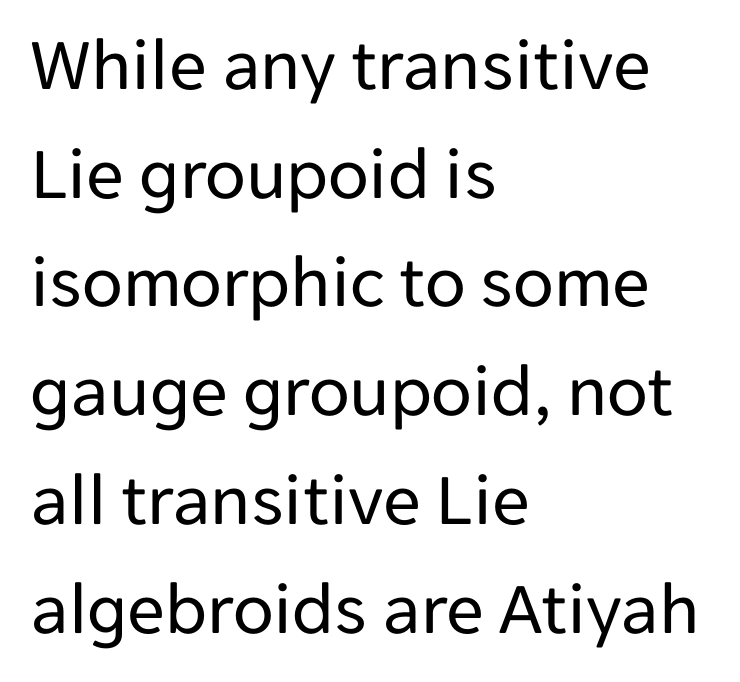
The lines are quadded left. Characters follow at the spacing the type designer built in. Lines of text with bare space underneath. Is the type heavy? It reads as light-to-regular instead. The glyphs in this specimen are sans serif. Regarding leading, the lines here are spaced in the standard way.
